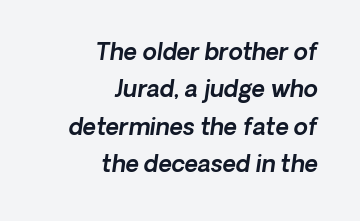
No word sits above an underline. Each word holds together tightly as a unit, with standard inter-letter gaps. Notice how descenders clear the ascenders below comfortably — that's standard leading. A flush-right, rag-left setting is used for this passage.
